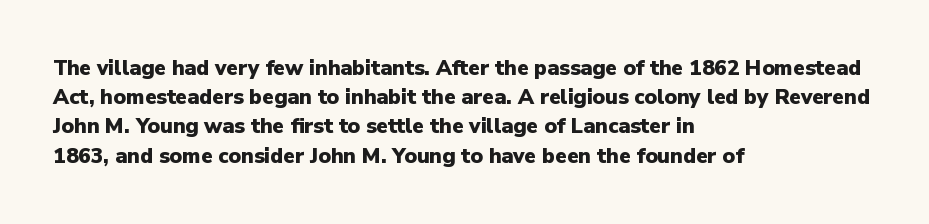
When letters stand straight like this, we call the style roman or upright. Line starts are locked; line ends wander. Quick note: underline off. Words appear dense and cohesive because spacing is normal. A normal amount of white space separates one row of letters from the next.
